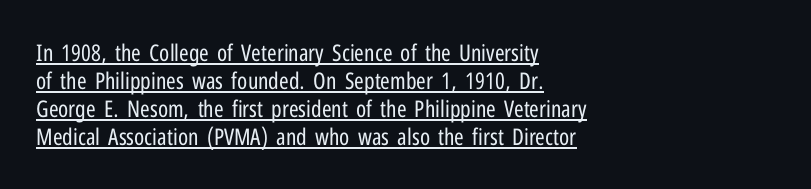
The paragraph has a hard left edge and a soft right edge. Ascenders rise straight up at ninety degrees. The characters are drawn with everyday or finer stroke widths. Glance below the letters and you will spot a drawn line. Between one letter and the next there's only the usual sliver of space.
